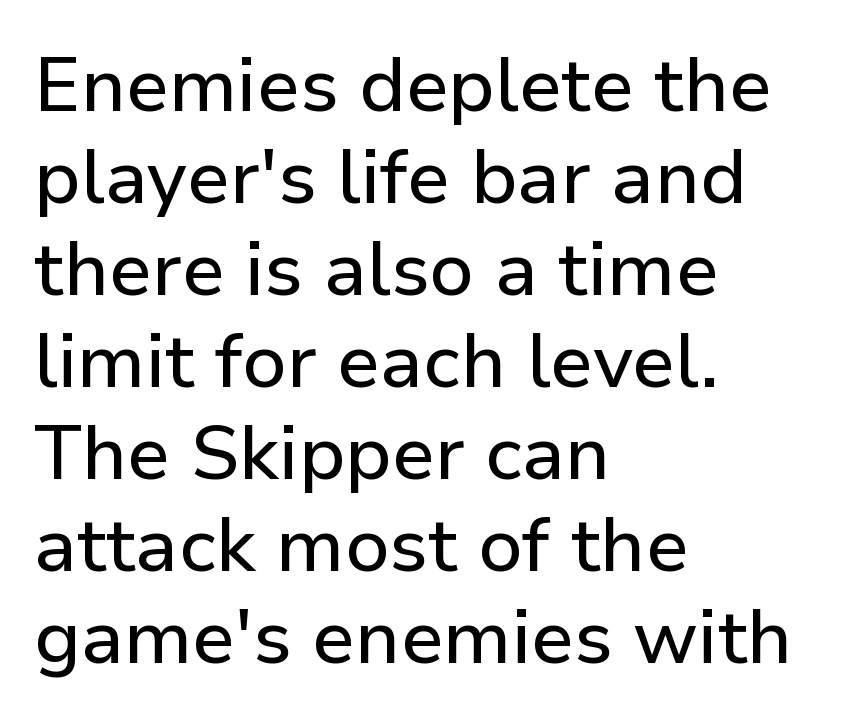
{"serif": "no", "italic": "no", "width": "normal", "stroke_contrast": "low", "x_height": "medium", "monospaced": "no", "underline": "no", "align": "left", "line_spacing_ratio": 1.21, "letter_spacing": "normal", "letter_spacing_em": 0.0, "glyph_px": 76}
